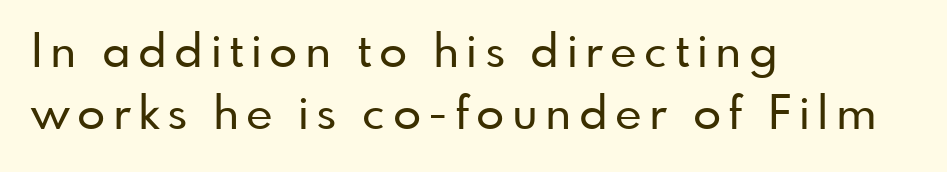
Baseline-to-baseline distance is the conventional proportion of letter height. A typesetter would call this proportional, since set widths differ per character. This is roman type, the default non-slanted kind. The lines are quadded left. The designer went with a sans here, leaving each stem footless.
